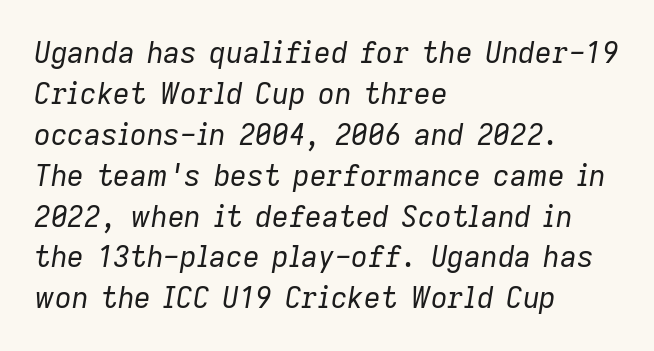
Only glyphs here, with clear space below each row. Which margin do the lines hug? The left one — the right edge is uneven. Letters have the restrained weight of plain body copy at most. Each word holds together tightly as a unit, with standard inter-letter gaps. Horizontal bands of white between lines are of average thickness.
